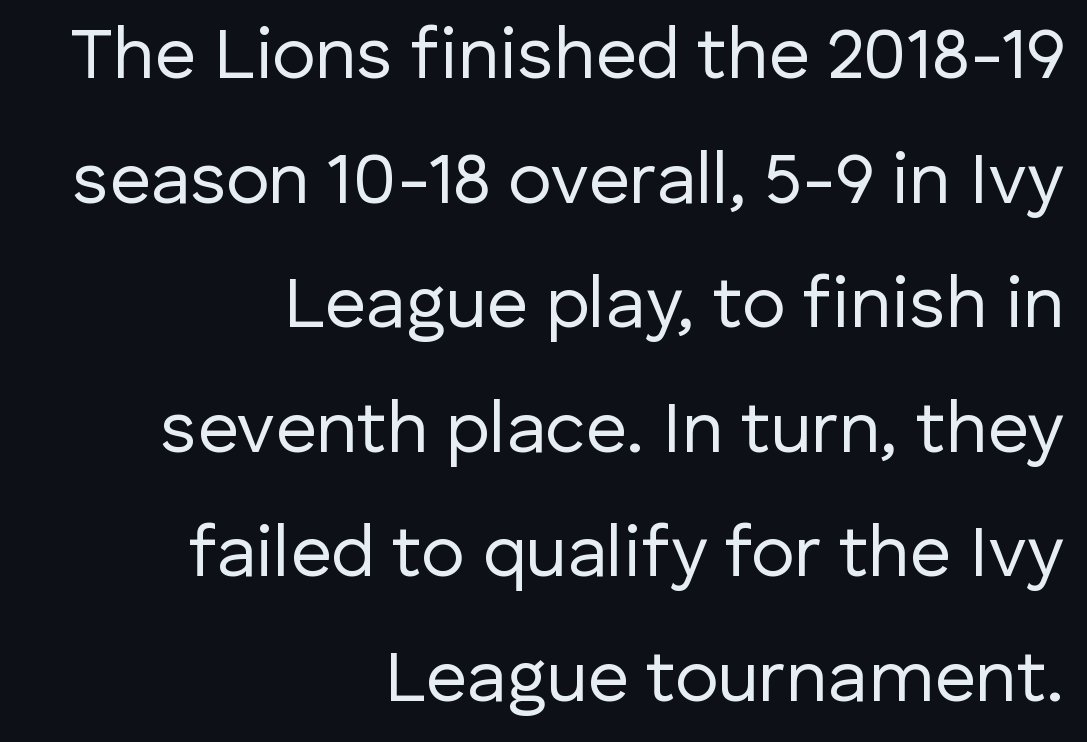
Q: Is the text bold? A: No.
Q: Is the text italic (slanted)? A: No, it is upright.
Q: Is the typeface a serif or a sans-serif typeface? A: Sans-serif.
Q: Is the text underlined? A: No.
Q: How is the paragraph aligned? A: Right-aligned.
Q: Is the spacing between letters normal or unusually wide? A: Normal.
Q: Width (condensed, normal, or wide)? A: Normal.
Q: Stroke contrast? A: Low.
Q: x-height? A: Medium.
Q: Monospaced? A: No.
